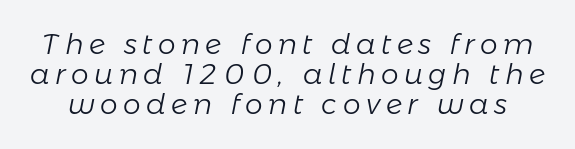
The image shows 28 px light type, italic (leaning right); set tight line spacing (1.08x), unusually wide letter spacing (+0.2 em), not underlined; low stroke contrast and a medium x-height.
